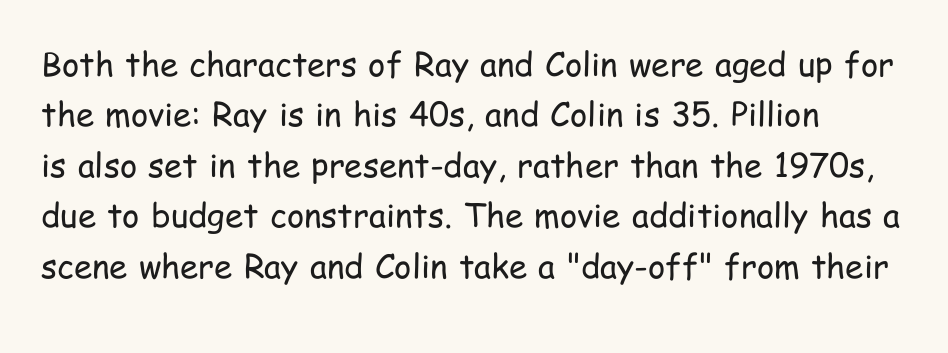
{"serif": "no", "italic": "no", "bold": "no", "weight": "regular", "width": "condensed", "stroke_contrast": "low", "x_height": "medium", "monospaced": "no", "underline": "no", "align": "left", "line_spacing": "normal", "line_spacing_ratio": 1.53, "letter_spacing": "normal", "letter_spacing_em": 0.0, "glyph_px": 33}
